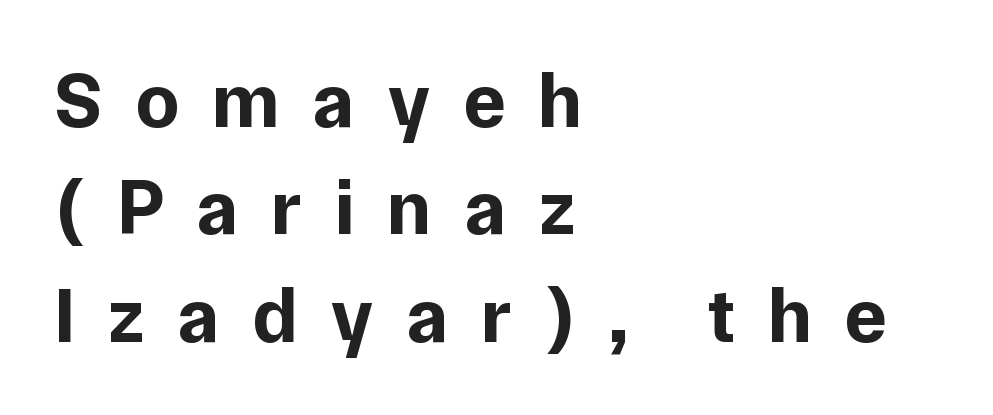
The glyphs in this specimen are sans serif. The horizontal fit of the characters is loose and conspicuously gappy. What's the leading like? Ordinary, nothing unusual. All the whitespace from short lines collects on the right. The foot of each line stays bare and open.
